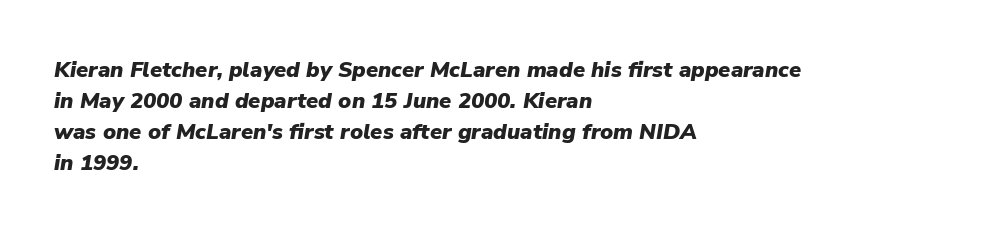
The image shows 22 px bold type, italic (leaning right); set left-aligned, normal line spacing (1.41x), normal letter spacing, not underlined.
